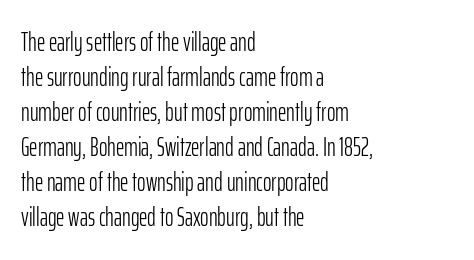
{"italic": "no", "bold": "no", "underline": "no", "align": "left", "line_spacing": "normal", "line_spacing_ratio": 1.35, "letter_spacing": "normal", "letter_spacing_em": 0.0, "glyph_px": 26}
